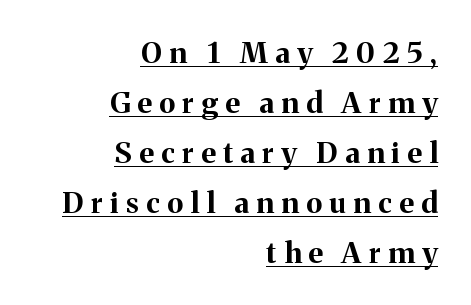
{"serif": "yes", "italic": "no", "bold": "yes", "weight": "bold", "width": "normal", "stroke_contrast": "medium", "x_height": "medium", "monospaced": "no", "underline": "yes", "align": "right", "line_spacing_ratio": 1.72, "letter_spacing": "wide", "letter_spacing_em": 0.26, "glyph_px": 29}
